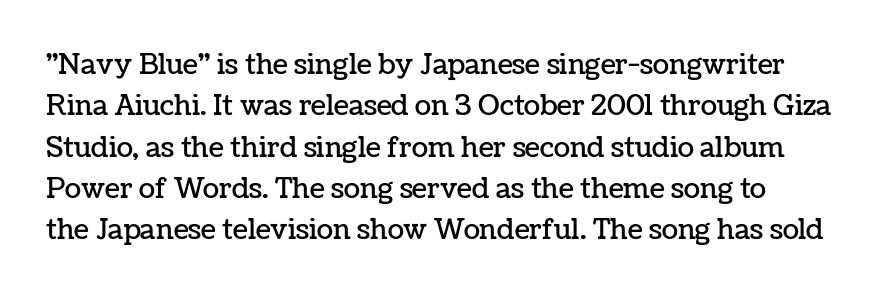
Successive baselines arrive at the customary interval. Short and long lines alike share a common starting point at left. Italic: no, the glyphs are upright roman. Short note: letters normally spaced. Quick note: underline off.
